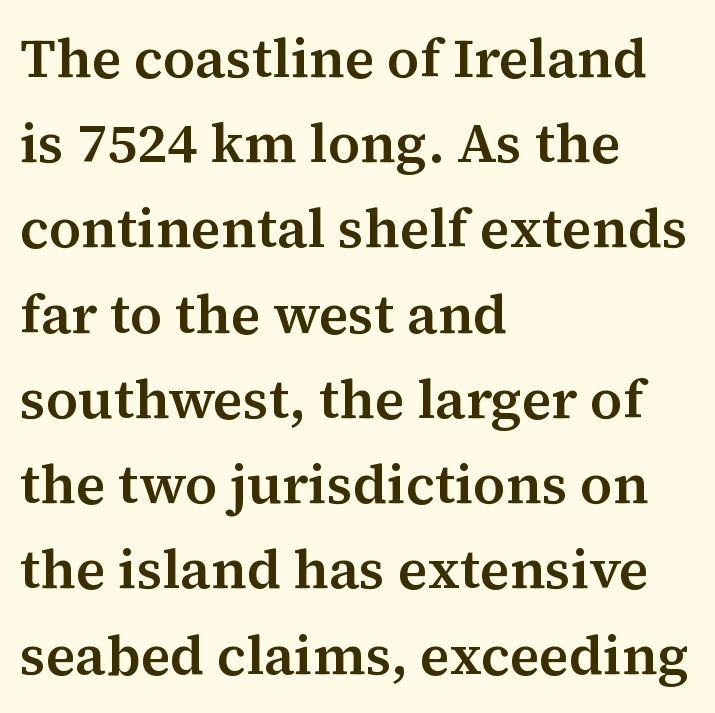
In terms of letterspacing, this is plain default setting. This sample keeps an unexceptional amount of space between lines. Proportional: the letters do not fall into vertical columns. Every row of glyphs begins at an identical x-position on the left. A bare baseline throughout the passage.
